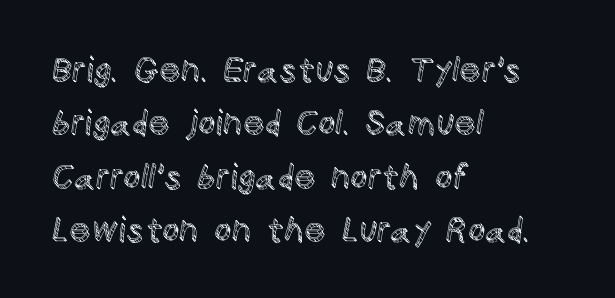
{"width": "normal", "x_height": "large", "monospaced": "no", "underline": "no", "align": "left", "line_spacing": "normal", "line_spacing_ratio": 1.57, "letter_spacing": "normal", "letter_spacing_em": 0.0, "glyph_px": 34}
